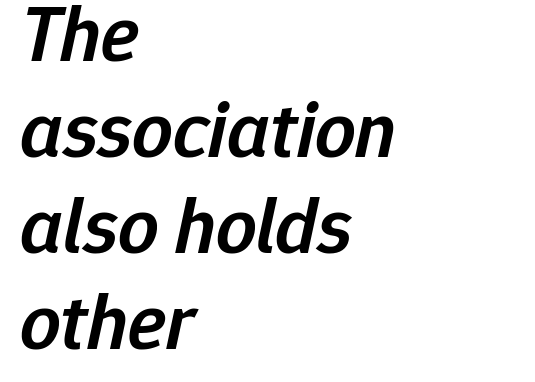
Q: Is the text bold? A: Semi-bold.
Q: Is the text italic (slanted)? A: Yes, it leans right by about 12 degrees.
Q: Is the text underlined? A: No.
Q: How is the paragraph aligned? A: Left-aligned.
Q: Is the spacing between letters normal or unusually wide? A: Normal.
Q: Width (condensed, normal, or wide)? A: Normal.
Q: Stroke contrast? A: Low.
Q: x-height? A: Medium.
Q: Monospaced? A: No.
